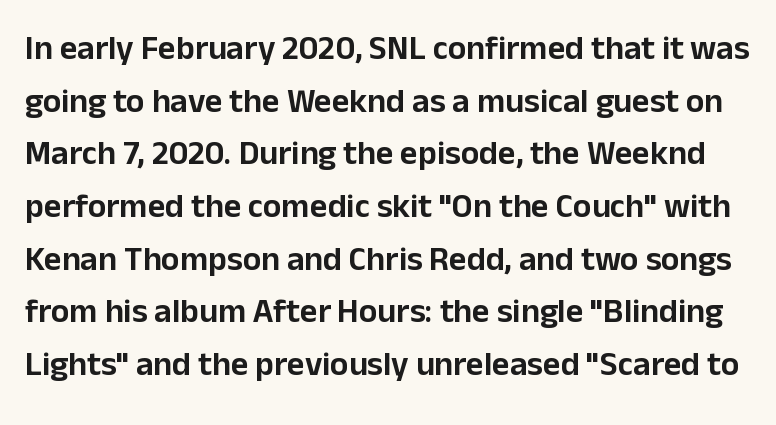
Type without underlining. You could call the tracking neutral — neither tight nor loose. This sample keeps an unexceptional amount of space between lines. This sample has the flowing, uneven cadence of proportional lettering. Font category for this specimen: sans-serif.
